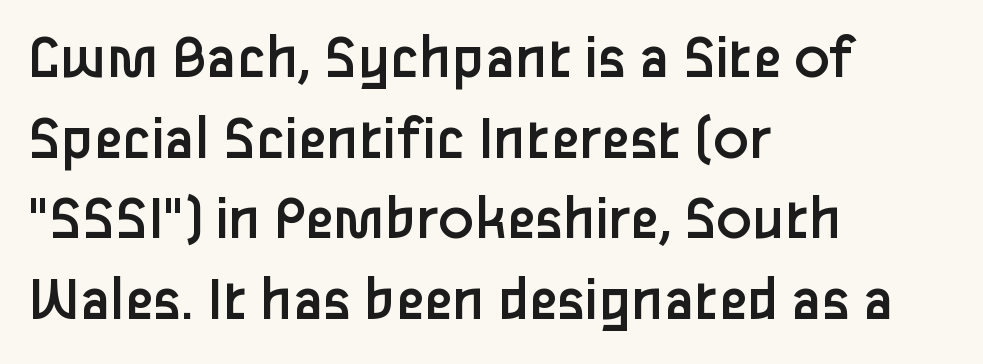
Serifs: no, the terminals of the letterforms are clean. A student would call this left alignment; a typographer would say flush left, rag right. Do the characters align in a grid? No, the font is proportional. Lines of text with bare space underneath. No extra tracking has been applied to these lines. Ascenders rise straight up at ninety degrees.
